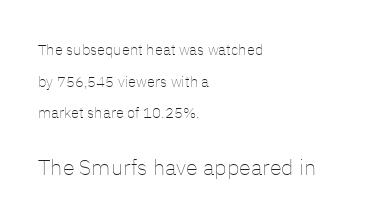
All the whitespace from short lines collects on the right. Is the letter spacing exaggerated? No — it looks like the ordinary default. Successive baselines arrive slowly, with a big drop between each. Two sizes are in play, and the larger belongs to the second block.
